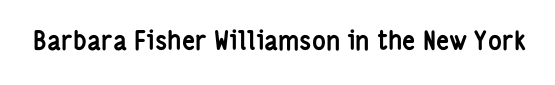
Only glyphs here, with clear space below each row. Rendered with straight, roman letterforms. The glyphs have the mass of a bold cut. Observe the ordinary spacing: letters are neighbours, not strangers.
